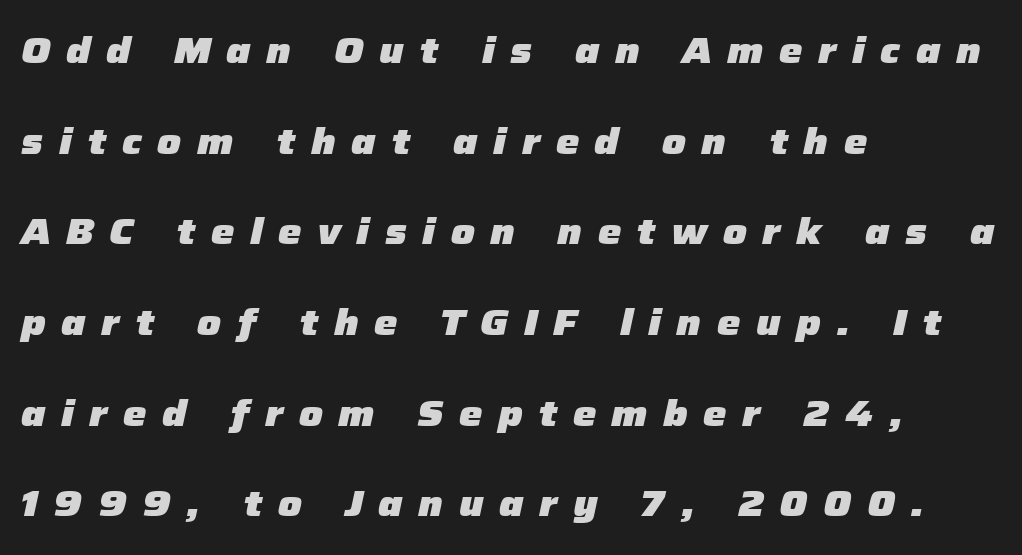
Q: Is the text bold? A: Yes.
Q: Is the text italic (slanted)? A: Yes, it leans right by about 12 degrees.
Q: Is the text underlined? A: No.
Q: How is the paragraph aligned? A: Left-aligned.
Q: Is the spacing between letters normal or unusually wide? A: Unusually wide.
Q: Is the spacing between lines tight, normal or loose? A: Loose.
Q: Width (condensed, normal, or wide)? A: Normal.
Q: Stroke contrast? A: Low.
Q: x-height? A: Medium.
Q: Monospaced? A: No.
